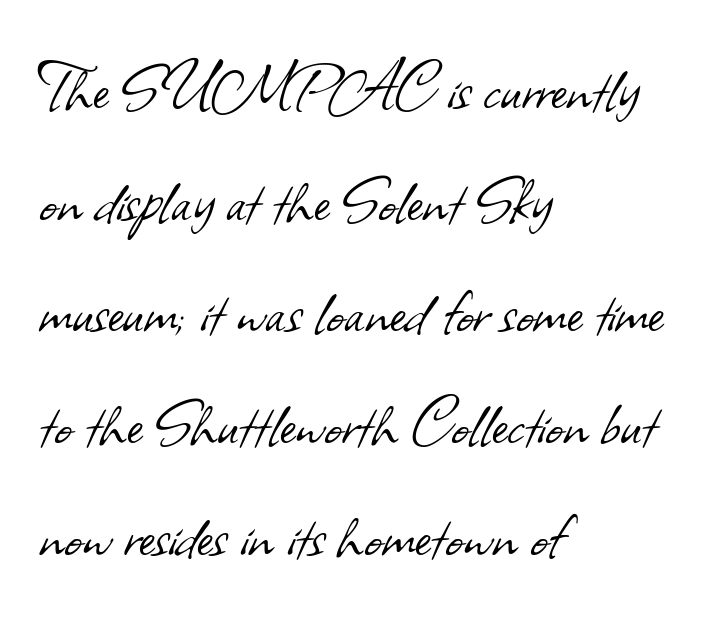
Is this a sans? Yes — the strokes have no serifs. This is not heavy type; no bold has been used. How are the letters spaced? Ordinarily, with no added tracking. Baseline-to-baseline distance is the conventional proportion of letter height.
